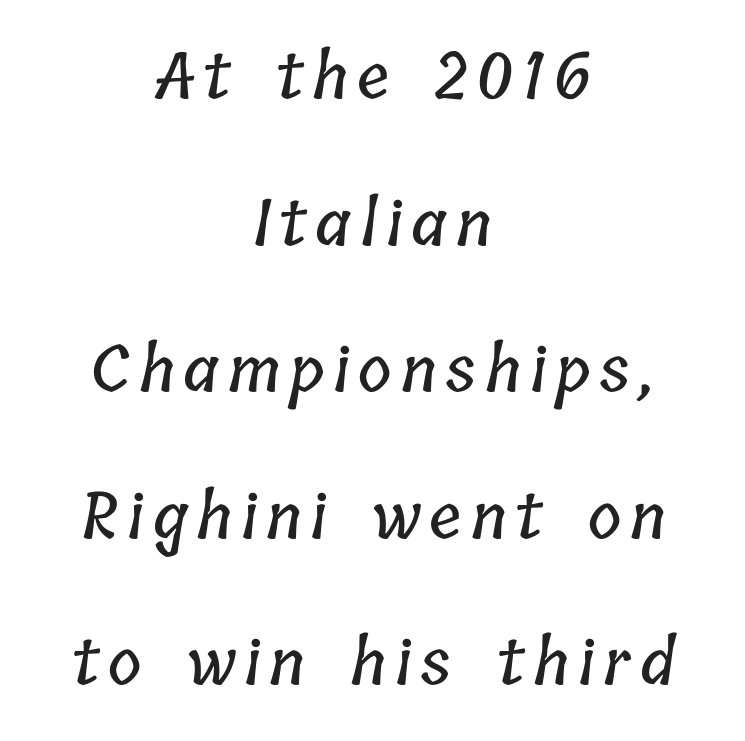
Check the space under the baseline: it is left empty. The line-height multiplier appears high, well above default. Every row of glyphs is offset so its center matches the block's center. Here the designer chose a conventional face with non-uniform glyph widths.
